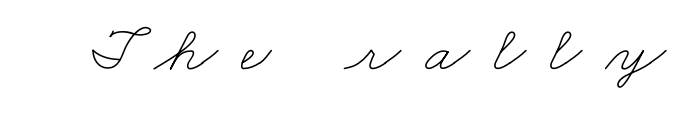
{"bold": "no", "weight": "thin", "width": "wide", "stroke_contrast": "low", "x_height": "small", "monospaced": "no", "underline": "no", "letter_spacing": "wide", "letter_spacing_em": 0.35, "glyph_px": 66}
